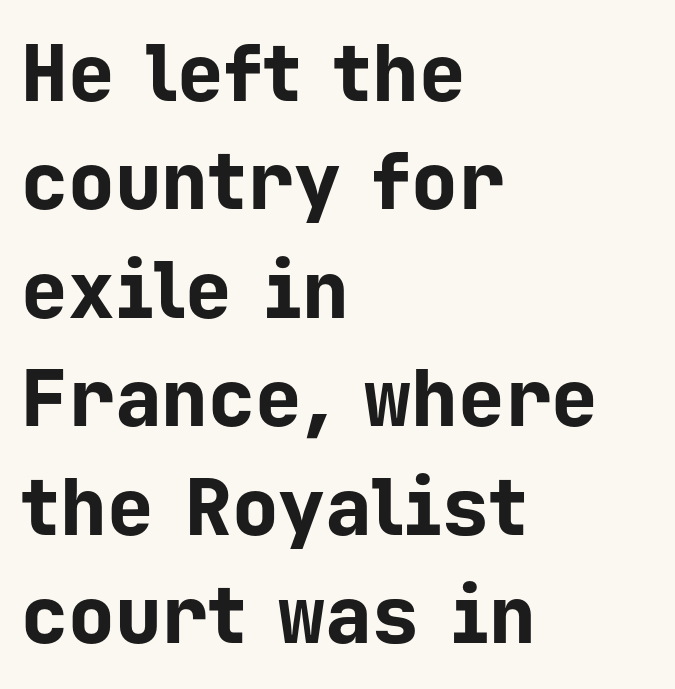
{"serif": "no", "italic": "no", "bold": "yes", "weight": "bold", "width": "normal", "stroke_contrast": "low", "x_height": "medium", "monospaced": "yes", "underline": "no", "align": "left", "line_spacing": "normal", "line_spacing_ratio": 1.39, "letter_spacing": "normal", "letter_spacing_em": 0.0, "glyph_px": 78}
